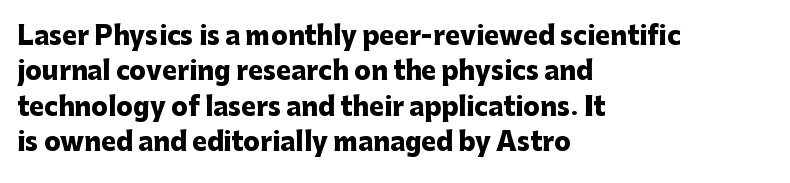
{"italic": "no", "bold": "yes", "underline": "no", "align": "left", "line_spacing": "normal", "line_spacing_ratio": 1.42, "letter_spacing": "normal", "letter_spacing_em": 0.0, "glyph_px": 25}
